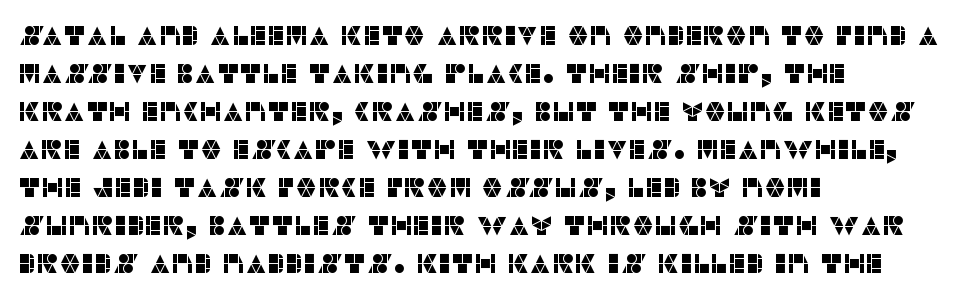
The image shows 27 px text type, upright; set left-aligned, normal line spacing (1.41x), normal letter spacing, not underlined.
